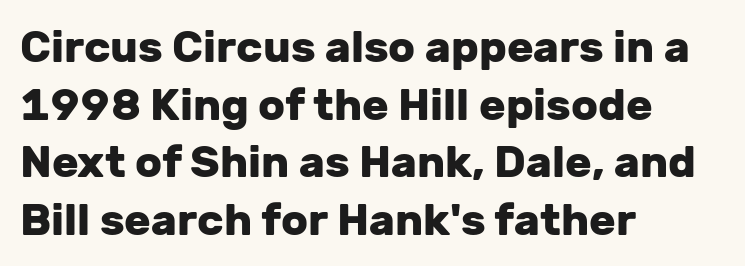
Descenders are the only things crossing below the line. The lettering stays uniformly vertical, giving the passage a roman look. Compared with typical paragraphs, the rows here are spaced about the same. Each letter keeps its own natural width here, so spacing adapts to shape.
